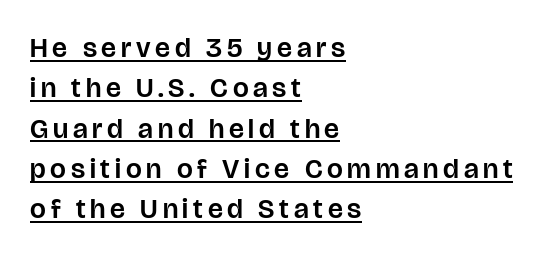
The image shows 28 px sans-serif type, upright; set left-aligned, normal line spacing (1.44x), underlined; low stroke contrast and a large x-height.
